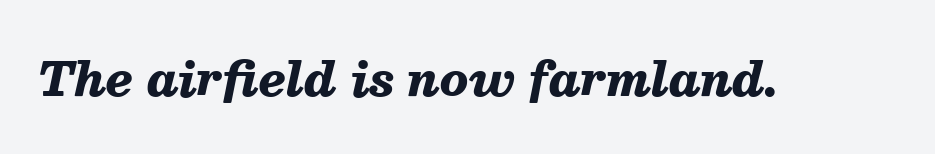
{"italic": "yes", "lean": "right", "slant_degrees": 13, "bold": "yes", "weight": "heavy", "width": "normal", "stroke_contrast": "medium", "x_height": "medium", "monospaced": "no", "underline": "no", "letter_spacing": "normal", "letter_spacing_em": 0.0, "glyph_px": 46}
